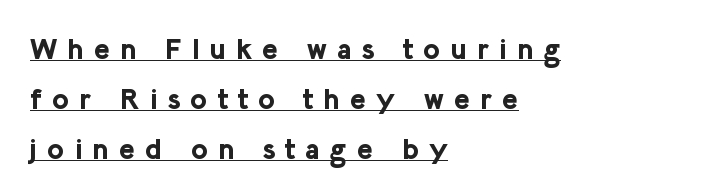
{"serif": "no", "italic": "no", "bold": "yes", "weight": "bold", "width": "normal", "stroke_contrast": "low", "x_height": "medium", "monospaced": "no", "underline": "yes", "align": "left", "line_spacing_ratio": 1.72, "letter_spacing": "wide", "letter_spacing_em": 0.35, "glyph_px": 29}
